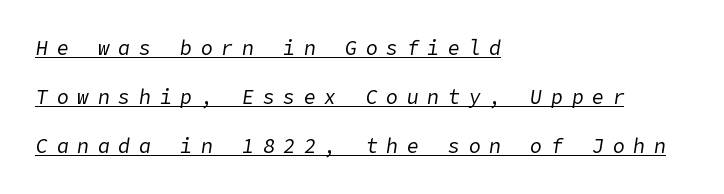
Q: Is the text bold? A: No.
Q: Is the text italic (slanted)? A: Yes, it leans right by about 9 degrees.
Q: Is the text underlined? A: Yes.
Q: How is the paragraph aligned? A: Left-aligned.
Q: Is the spacing between letters normal or unusually wide? A: Unusually wide.
Q: Is the spacing between lines tight, normal or loose? A: Loose.
